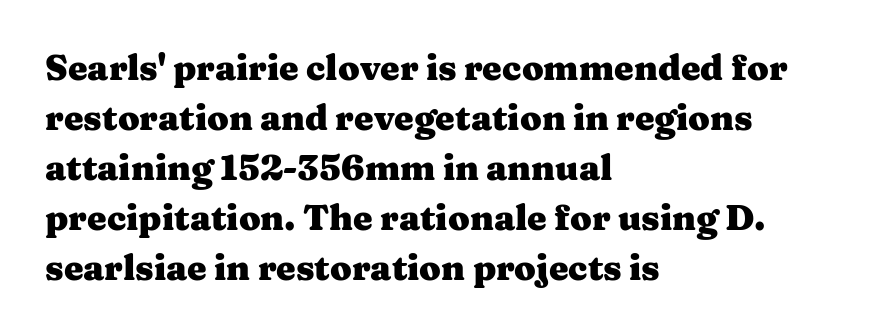
{"serif": "yes", "italic": "no", "bold": "yes", "weight": "heavy", "width": "wide", "stroke_contrast": "medium", "x_height": "medium", "monospaced": "no", "underline": "no", "align": "left", "line_spacing": "normal", "line_spacing_ratio": 1.43, "letter_spacing": "normal", "letter_spacing_em": 0.0, "glyph_px": 35}
